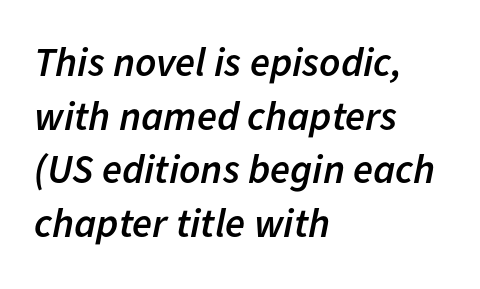
Observe the ordinary spacing: letters are neighbours, not strangers. Vertical spacing — default. The characters look somewhat weighty, a semibold short of true bold. This sample uses an oblique cut, with every glyph tilted off the vertical.
